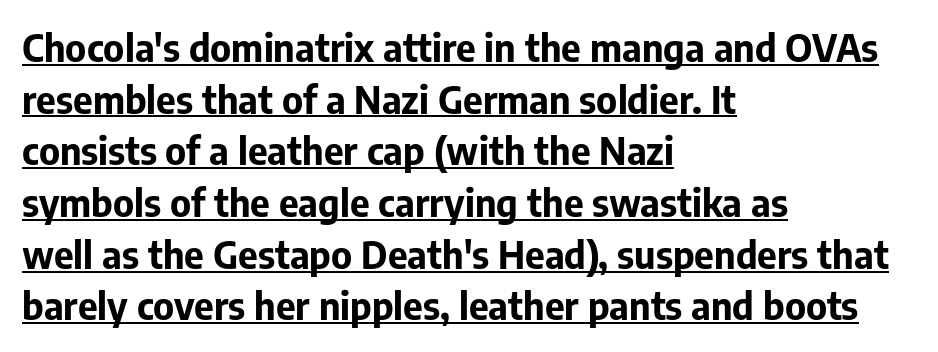
Character widths vary here, with narrow letters taking less room than wide ones. Observe the ordinary spacing: letters are neighbours, not strangers. The typesetter has applied underlining to the passage shown. Weight: bold. Teacher's note: observe the even left margin — that is flush-left alignment. These lines sit exactly where default settings would place them.
